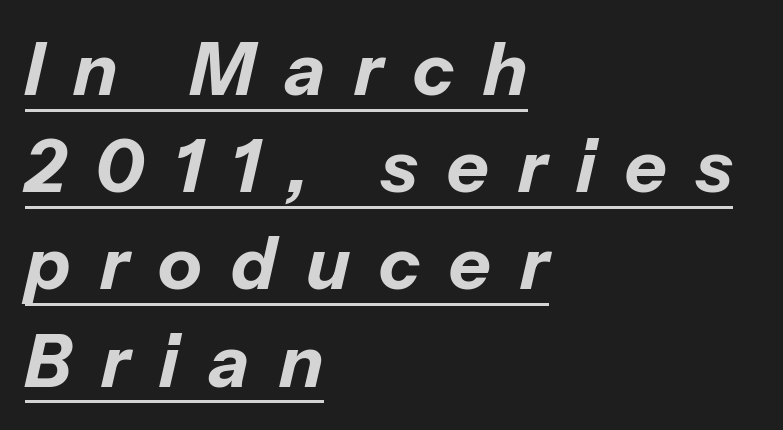
The image shows 72 px bold type, italic (leaning right); set left-aligned, normal line spacing (1.35x), unusually wide letter spacing (+0.41 em), underlined; low stroke contrast and a medium x-height.
